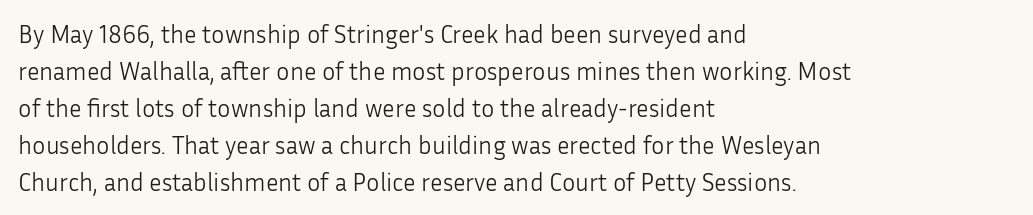
A typesetter would call this leading conventional body-copy spacing. Descender tails drop into unmarked territory. Visually the block forms a straight wall on the left and a jagged coastline on the right. Do the letters lean? They stand straight.
